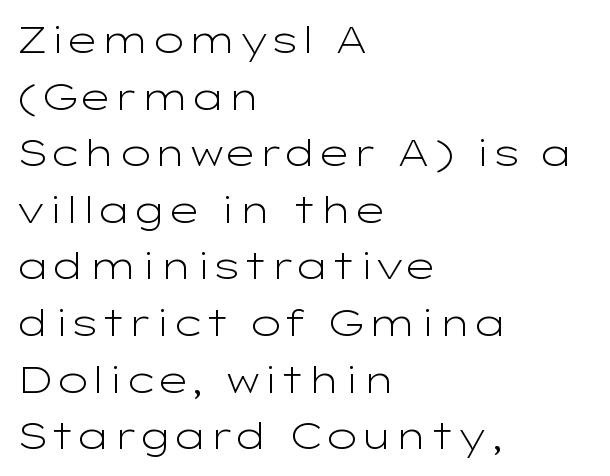
{"serif": "no", "italic": "no", "bold": "no", "weight": "light", "width": "wide", "stroke_contrast": "low", "x_height": "medium", "monospaced": "no", "underline": "no", "align": "left", "line_spacing": "normal", "line_spacing_ratio": 1.53, "letter_spacing": "normal", "letter_spacing_em": 0.0, "glyph_px": 37}
